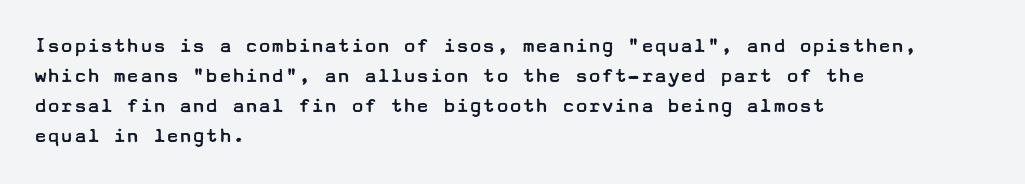
The image shows 22 px text type, upright; set left-aligned, normal line spacing (1.37x), normal letter spacing, not underlined.
